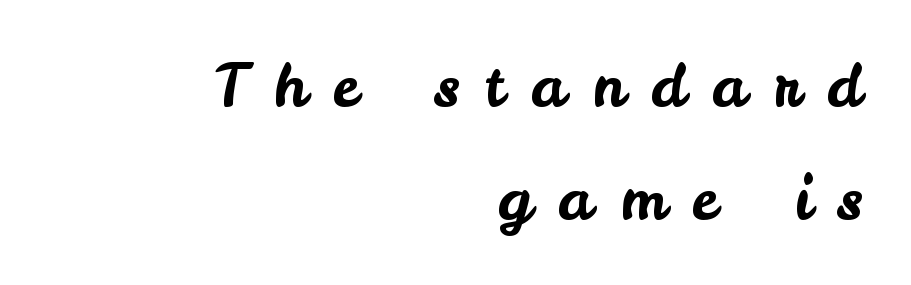
Q: Is the text italic (slanted)? A: Yes.
Q: Is the typeface a serif or a sans-serif typeface? A: Sans-serif.
Q: Is the text underlined? A: No.
Q: How is the paragraph aligned? A: Right-aligned.
Q: Is the spacing between letters normal or unusually wide? A: Unusually wide.
Q: Width (condensed, normal, or wide)? A: Normal.
Q: Stroke contrast? A: Low.
Q: x-height? A: Small.
Q: Monospaced? A: No.
